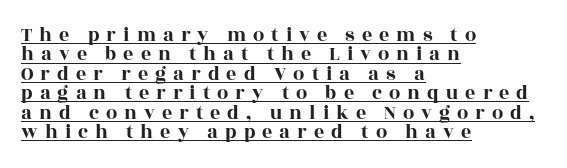
Style check: upright. Short note: letters widely spaced. Reading down the column, the eye jumps only a short way to each next line. The specimen includes a rule beneath the text block's lines. The text block is weighted toward the left margin, trailing off unevenly rightward.
